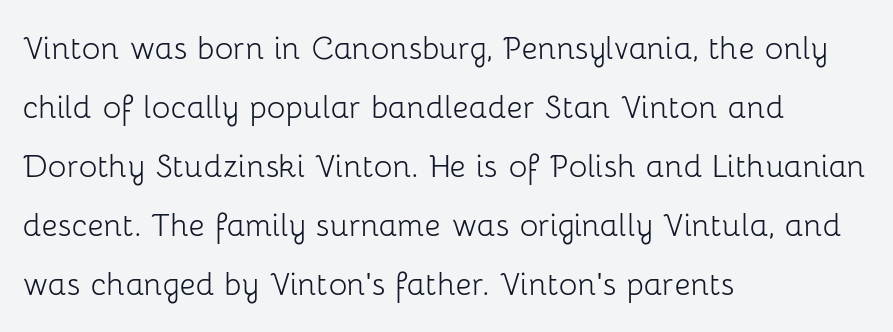
{"serif": "no", "italic": "no", "bold": "no", "weight": "light", "width": "normal", "stroke_contrast": "low", "x_height": "medium", "monospaced": "no", "underline": "no", "align": "left", "line_spacing": "normal", "line_spacing_ratio": 1.51, "letter_spacing": "normal", "letter_spacing_em": 0.0, "glyph_px": 39}
